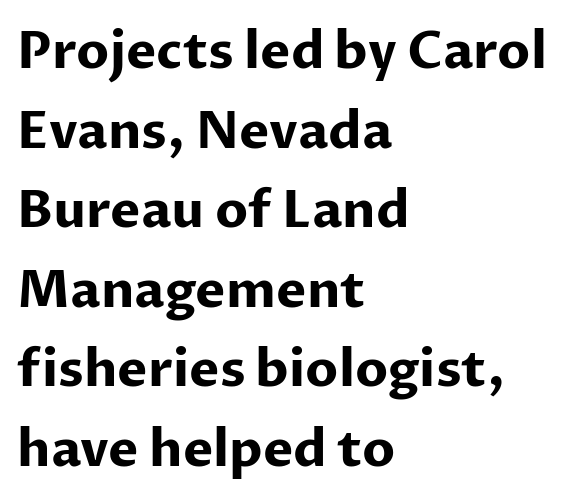
{"serif": "no", "italic": "no", "bold": "yes", "weight": "bold", "width": "normal", "stroke_contrast": "low", "x_height": "medium", "monospaced": "no", "underline": "no", "align": "left", "line_spacing": "normal", "line_spacing_ratio": 1.56, "letter_spacing": "normal", "letter_spacing_em": 0.0, "glyph_px": 51}
